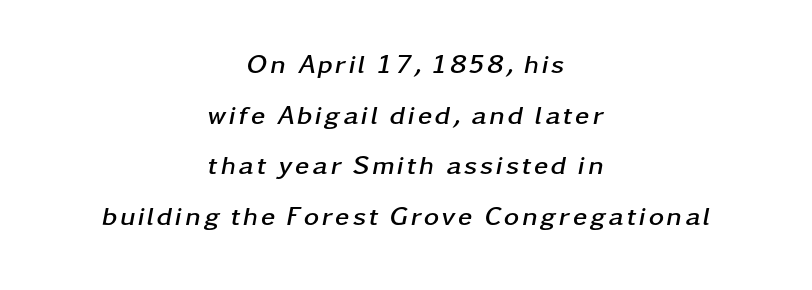
The image shows 26 px bold type, italic (leaning right); set centered, loose line spacing (1.95x), not underlined.
